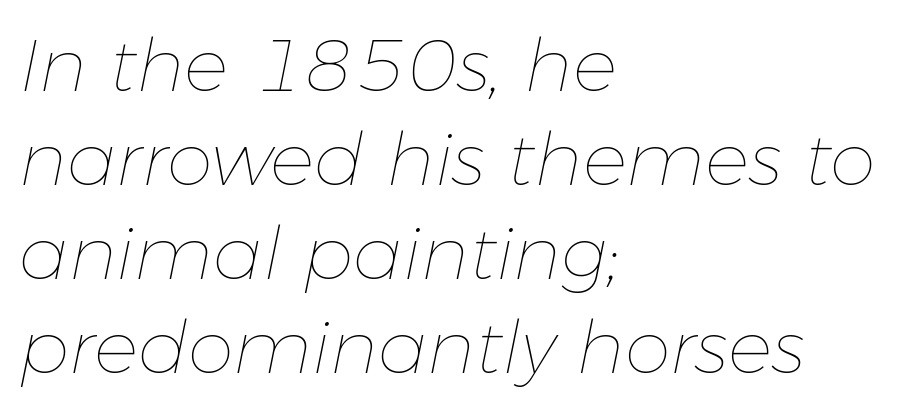
The image shows 74 px thin type, italic (leaning right); set left-aligned, normal line spacing (1.27x), normal letter spacing, not underlined; low stroke contrast and a medium x-height.
